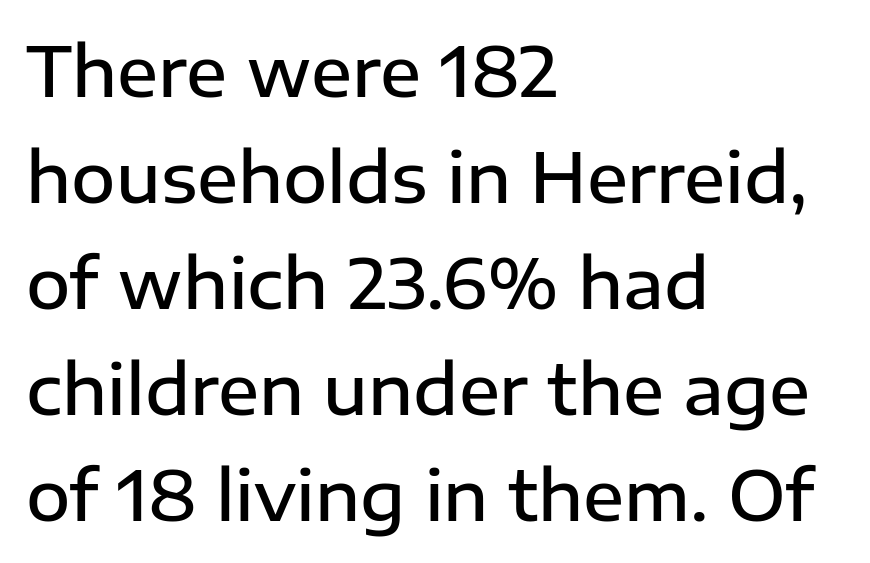
{"serif": "no", "italic": "no", "bold": "semi", "weight": "semibold", "width": "normal", "stroke_contrast": "low", "x_height": "medium", "monospaced": "no", "underline": "no", "align": "left", "line_spacing": "normal", "line_spacing_ratio": 1.56, "letter_spacing": "normal", "letter_spacing_em": 0.0, "glyph_px": 68}
